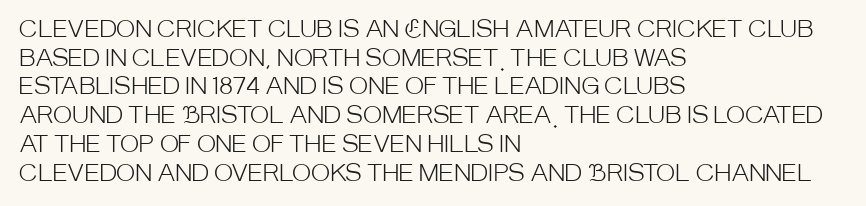
The image shows 23 px text type, upright; set left-aligned, normal line spacing (1.25x), normal letter spacing, not underlined.
